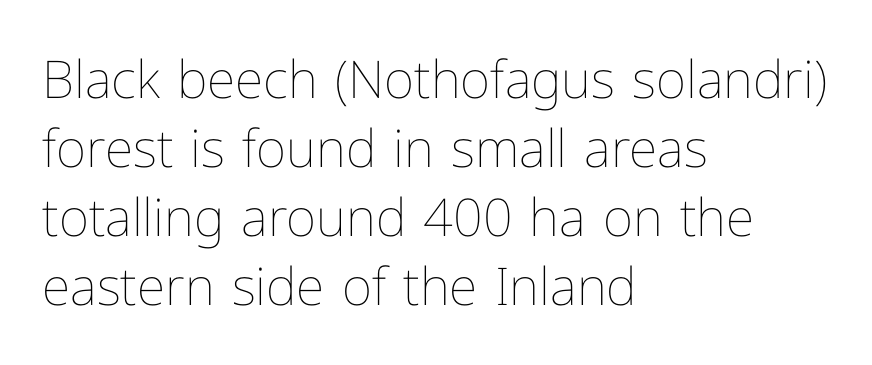
Q: Is the text bold? A: No.
Q: Is the text italic (slanted)? A: No, it is upright.
Q: Is the text underlined? A: No.
Q: How is the paragraph aligned? A: Left-aligned.
Q: Is the spacing between letters normal or unusually wide? A: Normal.
Q: Is the spacing between lines tight, normal or loose? A: Normal.
Q: Width (condensed, normal, or wide)? A: Normal.
Q: Stroke contrast? A: Low.
Q: x-height? A: Medium.
Q: Monospaced? A: No.
